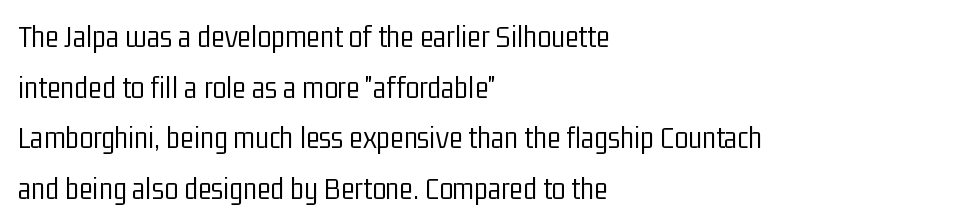
Each letter keeps its own natural width here, so spacing adapts to shape. One glance says typical: line gaps are just what's usual. The area under the type is left untouched. Weight: in the light-to-regular range. If you drew a ruler down the left edge, every line would touch it.
